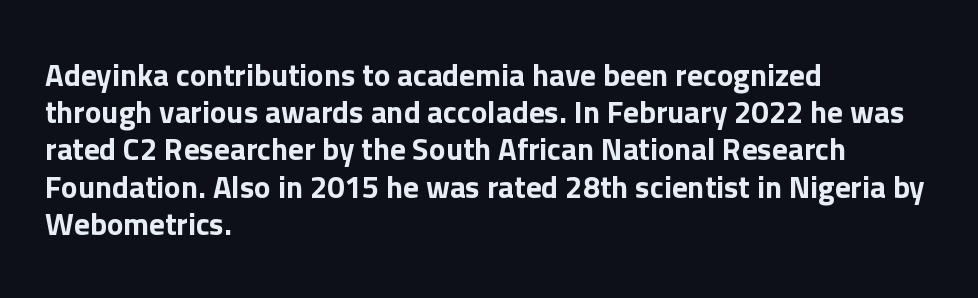
{"serif": "no", "italic": "no", "width": "normal", "stroke_contrast": "low", "x_height": "medium", "monospaced": "no", "underline": "no", "align": "left", "line_spacing_ratio": 1.2, "letter_spacing": "normal", "letter_spacing_em": 0.0, "glyph_px": 31}
